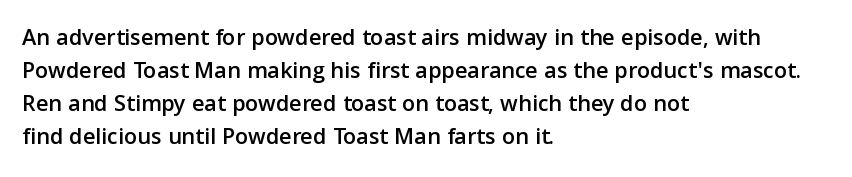
The lines are quadded left. Does extra space separate the letters? No, they use regular spacing. Tall strokes in this sample are plumb rather than angled. Notice how descenders clear the ascenders below comfortably — that's standard leading. This rendering features lettering with no underline.
